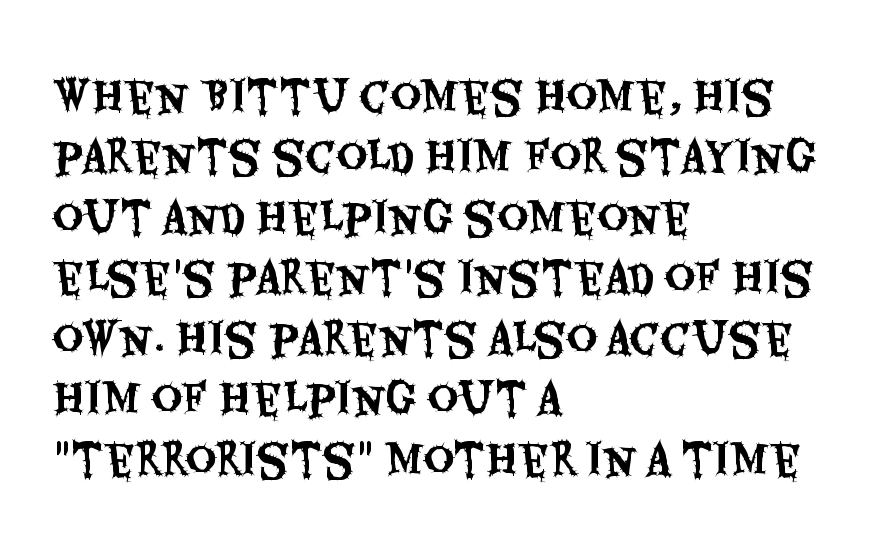
The image shows 42 px condensed sans-serif type, upright; set left-aligned, normal line spacing (1.44x), normal letter spacing, not underlined; medium stroke contrast and a large x-height.
